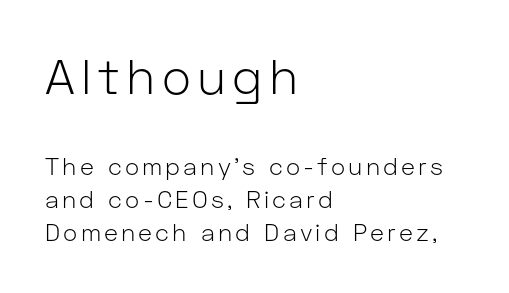
The font family rendered here belongs to the sans-serif group. Caption: face not bold, strokes unweighted. The letters stand straight up with perfectly vertical stems. The rendering shrinks the type as you move from the upper chunk to the lower.
